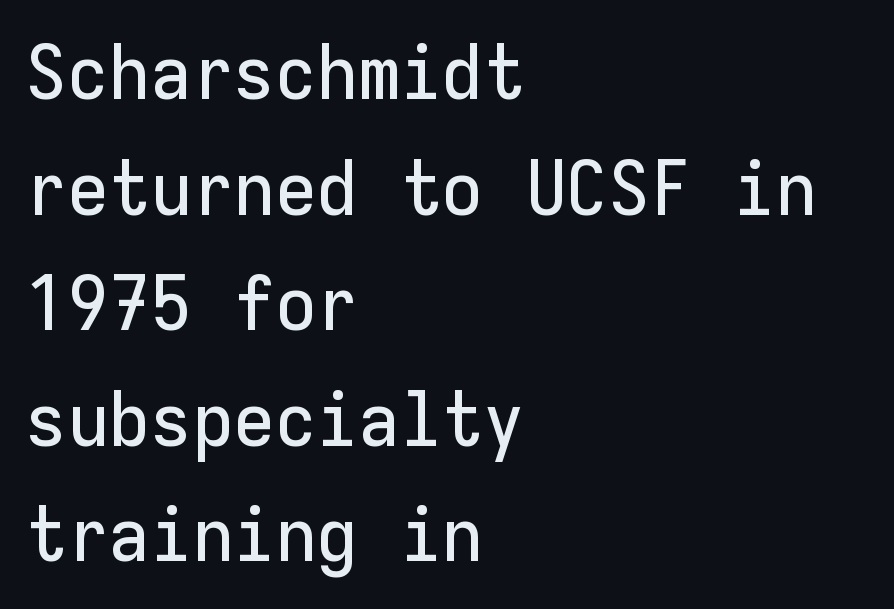
Q: Is the text italic (slanted)? A: No, it is upright.
Q: Is the typeface a serif or a sans-serif typeface? A: Sans-serif.
Q: Is the text underlined? A: No.
Q: How is the paragraph aligned? A: Left-aligned.
Q: Is the spacing between letters normal or unusually wide? A: Normal.
Q: Is the spacing between lines tight, normal or loose? A: Normal.
Q: Width (condensed, normal, or wide)? A: Normal.
Q: Stroke contrast? A: Low.
Q: x-height? A: Medium.
Q: Monospaced? A: Yes.
